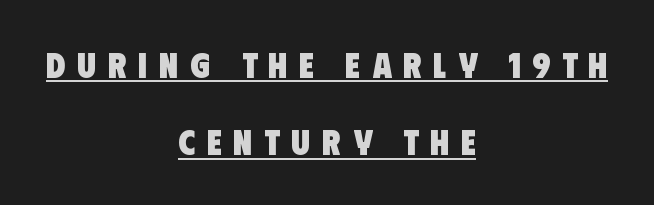
{"serif": "no", "bold": "yes", "weight": "heavy", "width": "condensed", "stroke_contrast": "low", "x_height": "large", "monospaced": "no", "underline": "yes", "align": "center", "line_spacing": "loose", "line_spacing_ratio": 2.21, "letter_spacing": "wide", "letter_spacing_em": 0.33, "glyph_px": 35}
